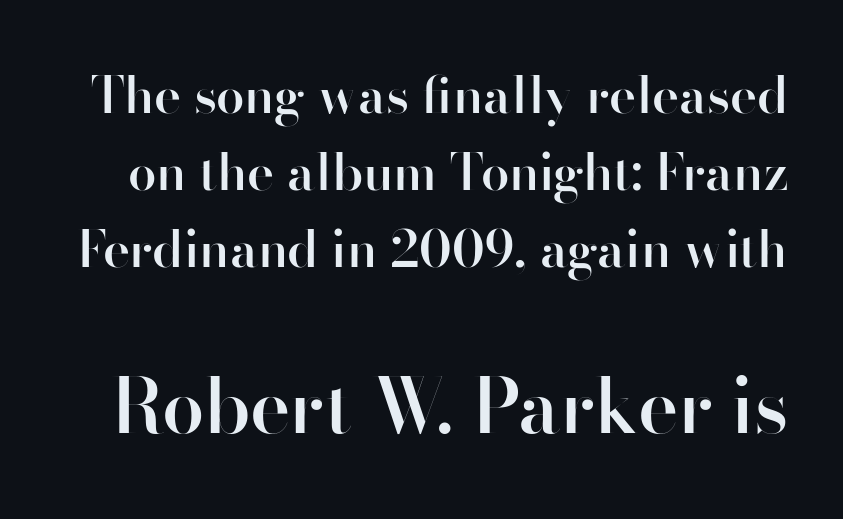
Q: Is the text bold? A: Semi-bold.
Q: Is the text italic (slanted)? A: No, it is upright.
Q: Is the typeface a serif or a sans-serif typeface? A: Sans-serif.
Q: Is the text underlined? A: No.
Q: Is the spacing between letters normal or unusually wide? A: Normal.
Q: Is the spacing between lines tight, normal or loose? A: Normal.
Q: Which block of text is set in a larger size, the first (top) or the second (bottom)? A: The second (bottom) one.
Q: Width (condensed, normal, or wide)? A: Normal.
Q: Stroke contrast? A: High.
Q: x-height? A: Small.
Q: Monospaced? A: No.
